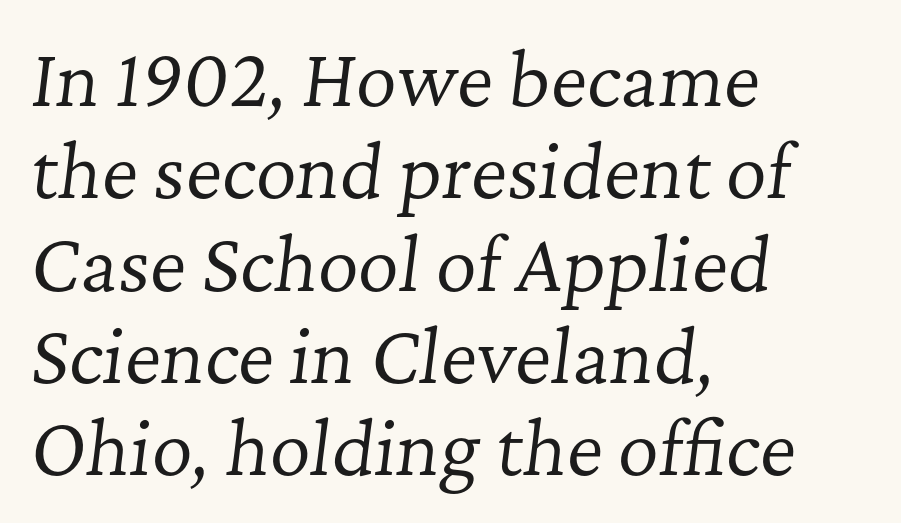
Q: Is the text bold? A: No.
Q: Is the text italic (slanted)? A: Yes, it leans right by about 7 degrees.
Q: Is the typeface a serif or a sans-serif typeface? A: Serif.
Q: Is the text underlined? A: No.
Q: How is the paragraph aligned? A: Left-aligned.
Q: Is the spacing between letters normal or unusually wide? A: Normal.
Q: Is the spacing between lines tight, normal or loose? A: Normal.
Q: Width (condensed, normal, or wide)? A: Normal.
Q: Stroke contrast? A: Low.
Q: x-height? A: Medium.
Q: Monospaced? A: No.
